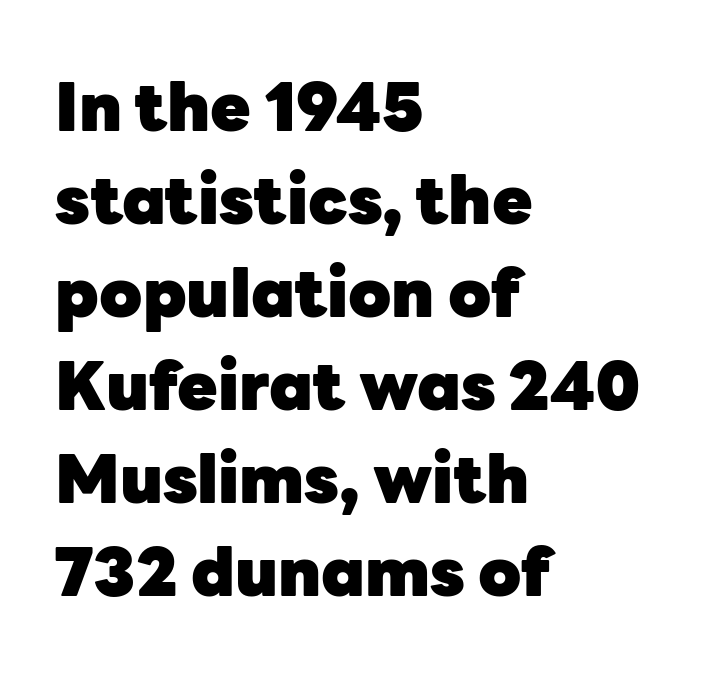
{"serif": "no", "italic": "no", "bold": "yes", "weight": "heavy", "width": "normal", "stroke_contrast": "low", "x_height": "medium", "monospaced": "no", "underline": "no", "align": "left", "line_spacing": "normal", "line_spacing_ratio": 1.41, "letter_spacing": "normal", "letter_spacing_em": 0.0, "glyph_px": 66}
